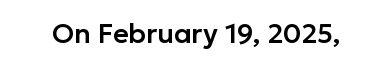
Q: Is the text italic (slanted)? A: No, it is upright.
Q: Is the text underlined? A: No.
Q: Is the spacing between letters normal or unusually wide? A: Normal.
